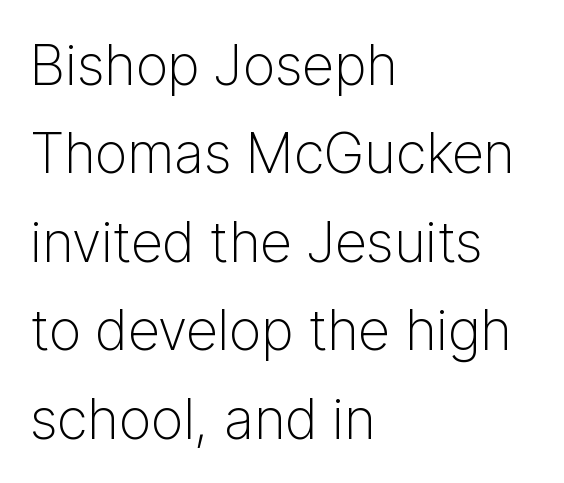
The image shows 56 px light sans-serif type, upright; set left-aligned, normal line spacing (1.58x), normal letter spacing, not underlined; low stroke contrast and a medium x-height.
